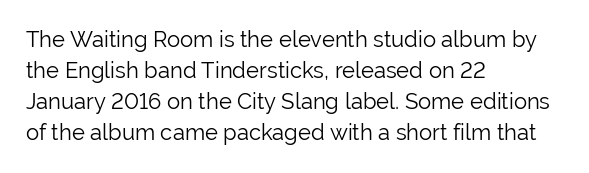
The words here are not underlined. Default kerning and tracking; the words read as compact shapes. The paragraph shown leans on its left margin. Posture: straight, roman, zero tilt. Vertical stems look standard width or narrower in stroke. Vertical spacing — default.
